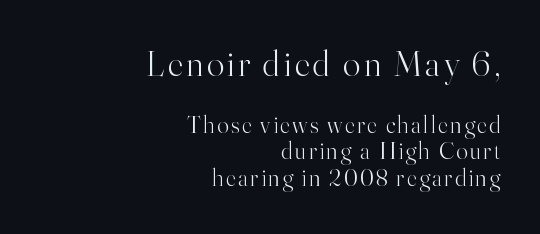
The weight tops out at a normal text grade. Posture: upright roman. Block one is the big one; block two sits smaller underneath. A flush-right, rag-left setting is used for this passage. The passage shown stacks its lines with hardly any gap.
